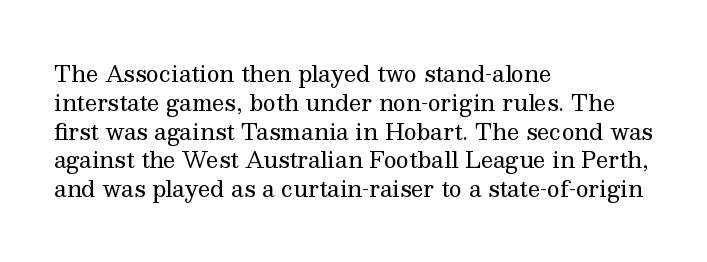
Q: Is the text bold? A: No.
Q: Is the text italic (slanted)? A: No, it is upright.
Q: Is the text underlined? A: No.
Q: How is the paragraph aligned? A: Left-aligned.
Q: Is the spacing between letters normal or unusually wide? A: Normal.
Q: Is the spacing between lines tight, normal or loose? A: Normal.
